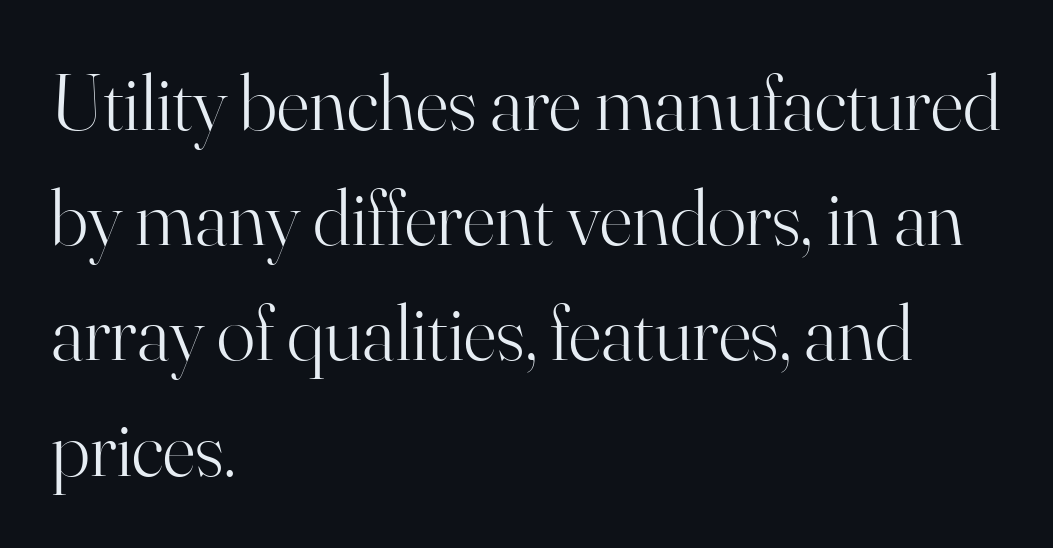
Q: Is the text bold? A: No.
Q: Is the text italic (slanted)? A: No, it is upright.
Q: Is the typeface a serif or a sans-serif typeface? A: Serif.
Q: Is the text underlined? A: No.
Q: How is the paragraph aligned? A: Left-aligned.
Q: Is the spacing between letters normal or unusually wide? A: Normal.
Q: Is the spacing between lines tight, normal or loose? A: Normal.
Q: Width (condensed, normal, or wide)? A: Normal.
Q: Stroke contrast? A: High.
Q: x-height? A: Small.
Q: Monospaced? A: No.
